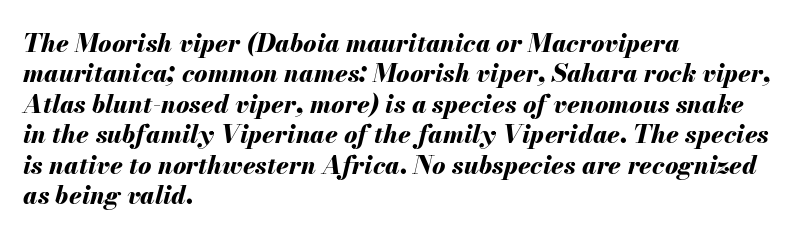
Q: Is the text bold? A: Yes.
Q: Is the text italic (slanted)? A: Yes, it leans right by about 13 degrees.
Q: Is the text underlined? A: No.
Q: How is the paragraph aligned? A: Left-aligned.
Q: Is the spacing between letters normal or unusually wide? A: Normal.
